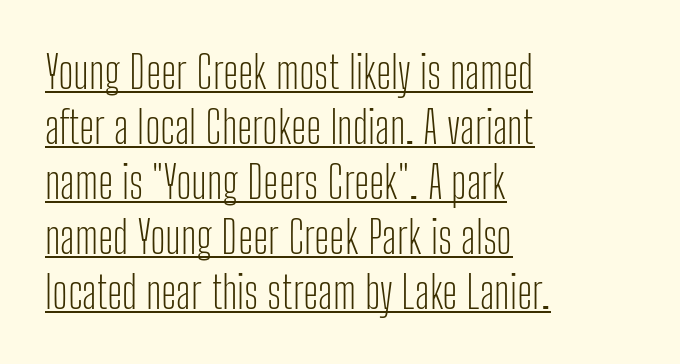
The image shows 44 px light, condensed sans-serif type, upright; set left-aligned, normal line spacing (1.25x), normal letter spacing, underlined; low stroke contrast and a medium x-height.
